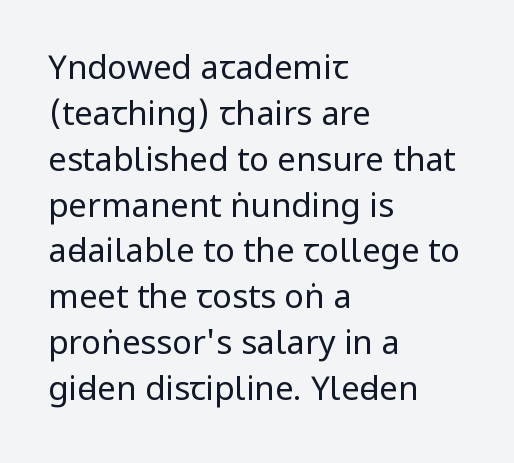
The image shows 33 px regular-weight, condensed sans-serif type, upright; set left-aligned, normal line spacing (1.39x), normal letter spacing, not underlined; low stroke contrast and a large x-height.
